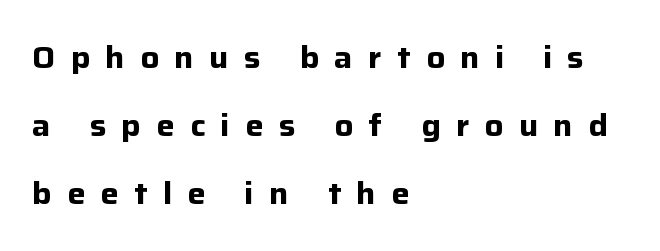
Q: Is the text bold? A: Yes.
Q: Is the text italic (slanted)? A: No, it is upright.
Q: Is the typeface a serif or a sans-serif typeface? A: Sans-serif.
Q: Is the text underlined? A: No.
Q: How is the paragraph aligned? A: Left-aligned.
Q: Is the spacing between letters normal or unusually wide? A: Unusually wide.
Q: Is the spacing between lines tight, normal or loose? A: Loose.
Q: Width (condensed, normal, or wide)? A: Normal.
Q: Stroke contrast? A: Low.
Q: x-height? A: Medium.
Q: Monospaced? A: No.
